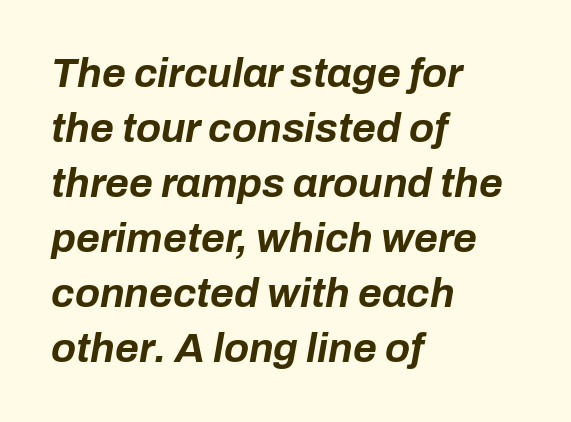
The image shows 41 px bold type, italic (leaning right); set left-aligned, normal line spacing (1.34x), normal letter spacing, not underlined; low stroke contrast and a medium x-height.
